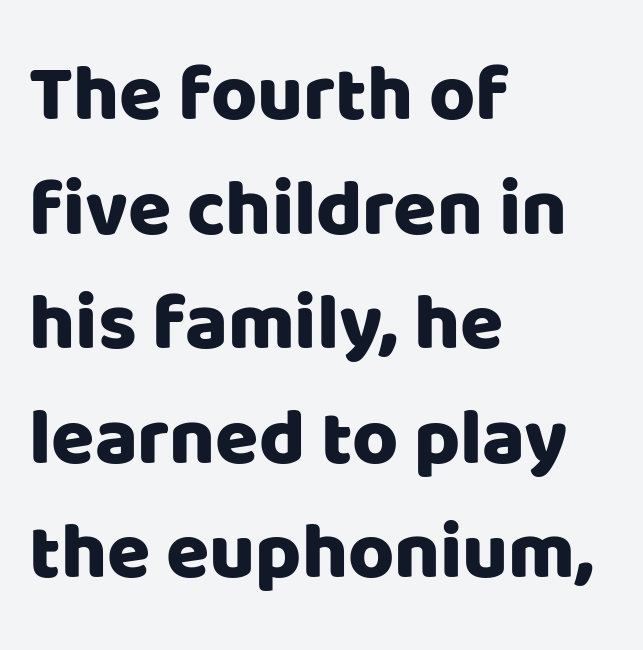
The ragged edge is on the right, which tells us the setting is flush left. Quick note: interline space is typical. The rendering uses natural spacing where letterforms have individual widths. Does the type have serifs? No, each stem ends abruptly.
